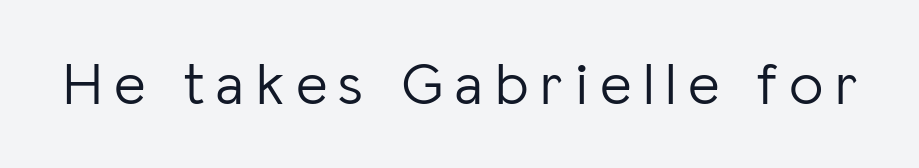
Posture: straight, roman, zero tilt. These lines are rendered in a variable-pitch font. Bold? No — there's no thickening of the strokes. Rule under the text: the space is simply empty. What kind of face is this? One without serifs — a sans.
